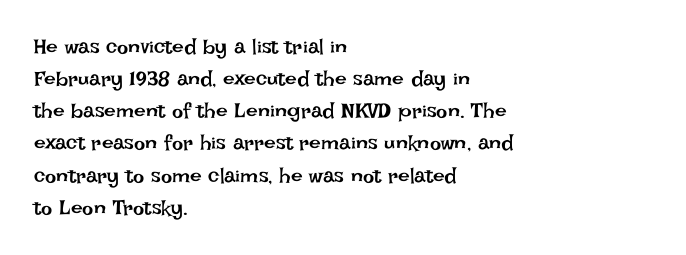
The image shows 21 px text type, upright; set left-aligned, normal line spacing (1.53x), normal letter spacing, not underlined.
